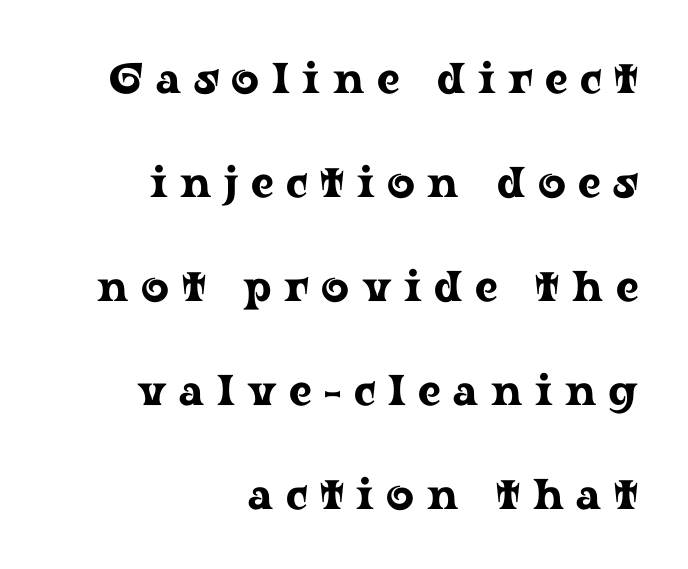
Underlining? Definitely not there. Looks like regular typesetting: each glyph gets only the width it needs. The line-height multiplier appears high, well above default. The rag falls on the left side of this text block.
